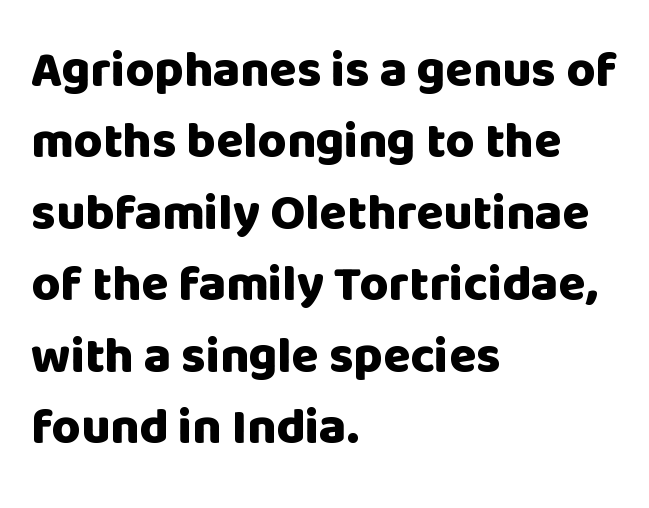
These lines sit exactly where default settings would place them. How are the letters spaced? Ordinarily, with no added tracking. The face used here is proportionally spaced, like ordinary book or web type. Unmarked baselines from the first word to the last. Characters remain perfectly vertical along every line.
